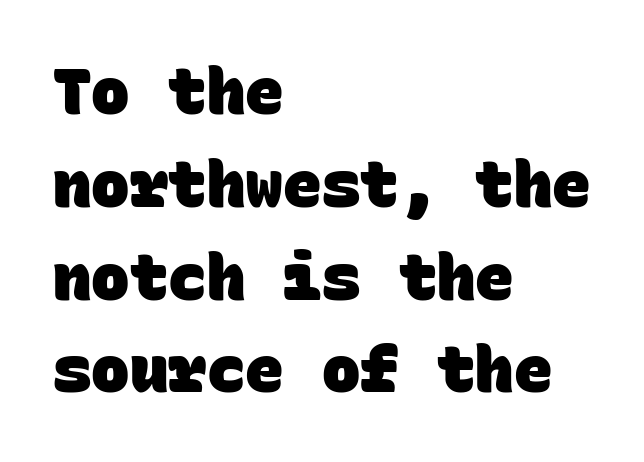
{"serif": "no", "bold": "yes", "weight": "heavy", "width": "normal", "stroke_contrast": "low", "x_height": "large", "monospaced": "yes", "underline": "no", "align": "left", "line_spacing": "normal", "line_spacing_ratio": 1.45, "letter_spacing": "normal", "letter_spacing_em": 0.0, "glyph_px": 64}
